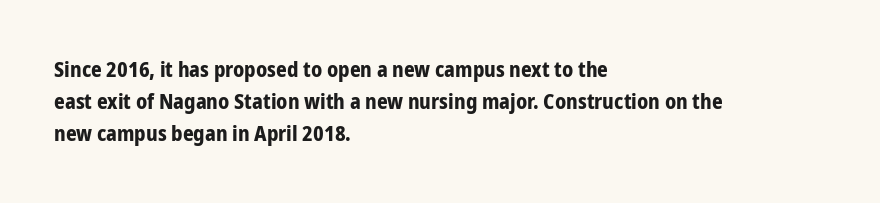
Q: Is the text bold? A: Yes.
Q: Is the text italic (slanted)? A: No, it is upright.
Q: Is the text underlined? A: No.
Q: How is the paragraph aligned? A: Left-aligned.
Q: Is the spacing between letters normal or unusually wide? A: Normal.
Q: Is the spacing between lines tight, normal or loose? A: Normal.
